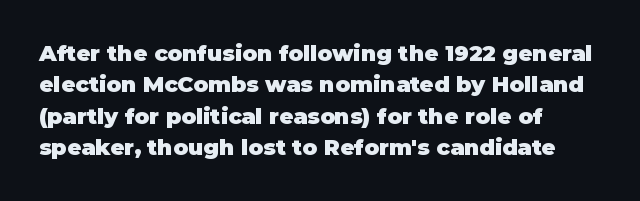
Q: Is the text bold? A: Yes.
Q: Is the text italic (slanted)? A: No, it is upright.
Q: Is the text underlined? A: No.
Q: How is the paragraph aligned? A: Left-aligned.
Q: Is the spacing between letters normal or unusually wide? A: Normal.
Q: Is the spacing between lines tight, normal or loose? A: Normal.
